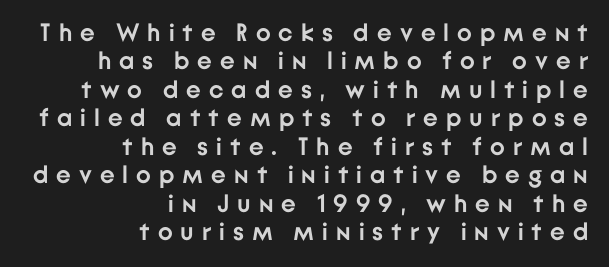
The image shows 25 px bold type, upright; set right-aligned, tight line spacing (1.14x), unusually wide letter spacing (+0.32 em), not underlined.
